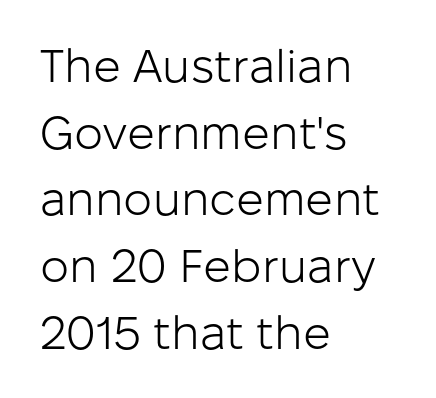
What's the leading like? Ordinary, nothing unusual. Quick note: underline off. A quiet, ordinary-to-light weight characterises the typeface. Reading down the block, your eye returns to a fixed left position each line.
